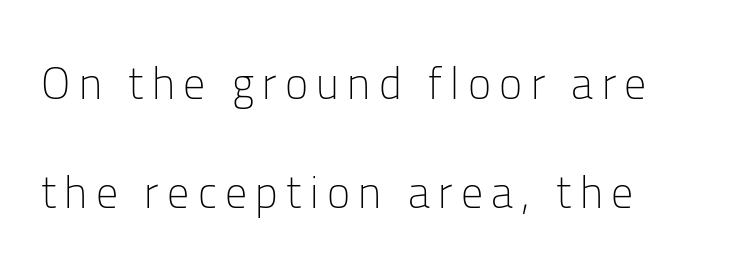
{"serif": "no", "italic": "no", "bold": "no", "weight": "light", "width": "normal", "stroke_contrast": "low", "x_height": "medium", "monospaced": "no", "underline": "no", "align": "left", "line_spacing": "loose", "line_spacing_ratio": 2.47, "glyph_px": 44}
